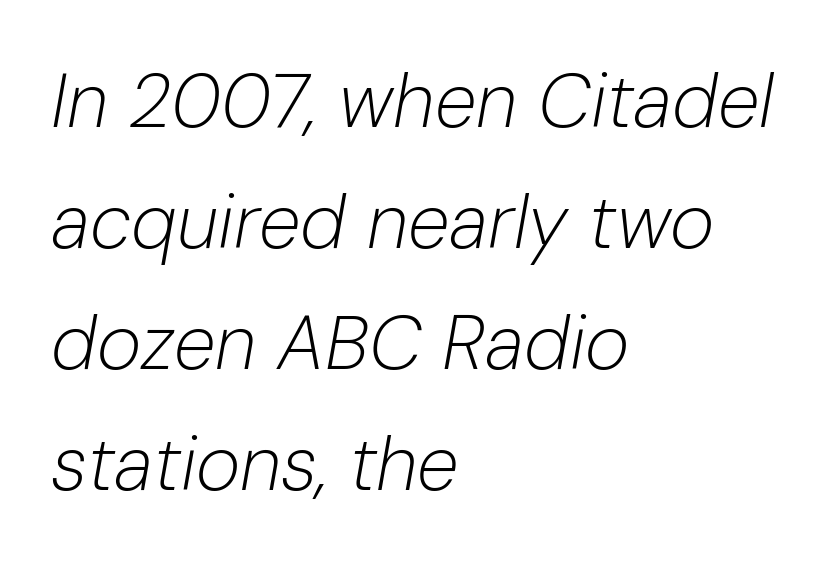
The image shows 76 px light type, italic (leaning right); set left-aligned, normal line spacing (1.59x), normal letter spacing, not underlined; low stroke contrast and a medium x-height.
